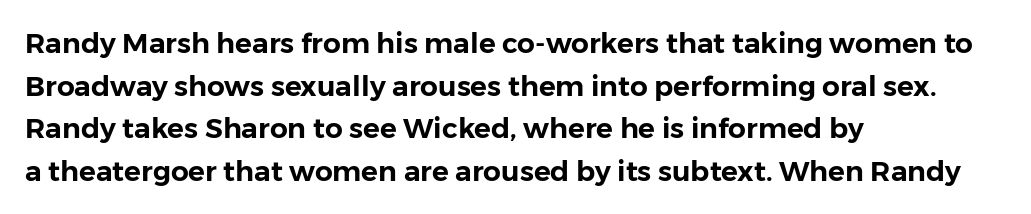
Think of a printed novel: that variable character pitch is what you see here. A typesetter would label this face a sans. The paragraph has a hard left edge and a soft right edge. The font's upright variant was chosen for this text. Inter-character spacing is left at the font's built-in metrics.
